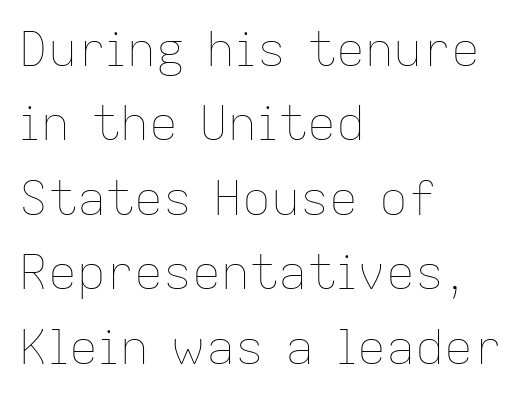
Q: Is the text bold? A: No.
Q: Is the text italic (slanted)? A: No, it is upright.
Q: Is the text underlined? A: No.
Q: How is the paragraph aligned? A: Left-aligned.
Q: Is the spacing between letters normal or unusually wide? A: Normal.
Q: Is the spacing between lines tight, normal or loose? A: Normal.
Q: Width (condensed, normal, or wide)? A: Normal.
Q: Stroke contrast? A: Low.
Q: x-height? A: Medium.
Q: Monospaced? A: No.
